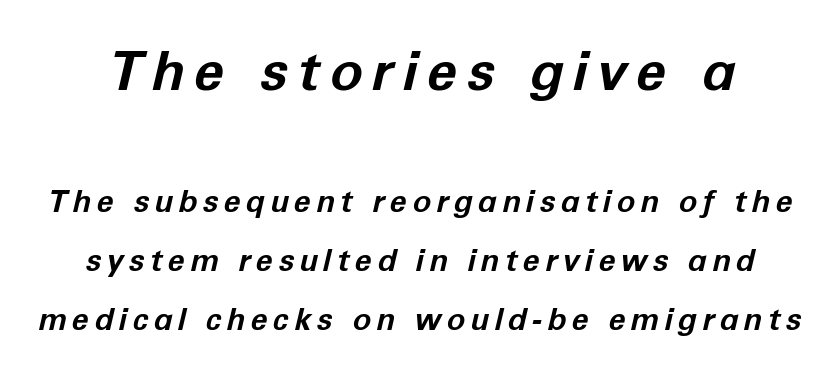
The font is running at its bold setting. Note the varied advance widths — an 'i' is clearly narrower than an 'm'. If you measured baseline to baseline, you'd find a long distance. Bare-footed words on every line. Top chunk: large. Bottom chunk: small. Notice how the stems are inclined rather than vertical — that's the hallmark of italics.
